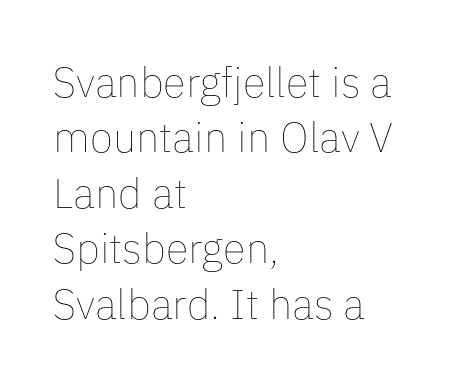
{"italic": "no", "bold": "no", "weight": "thin", "width": "normal", "stroke_contrast": "low", "x_height": "medium", "monospaced": "no", "underline": "no", "align": "left", "line_spacing": "normal", "line_spacing_ratio": 1.32, "letter_spacing": "normal", "letter_spacing_em": 0.0, "glyph_px": 42}
